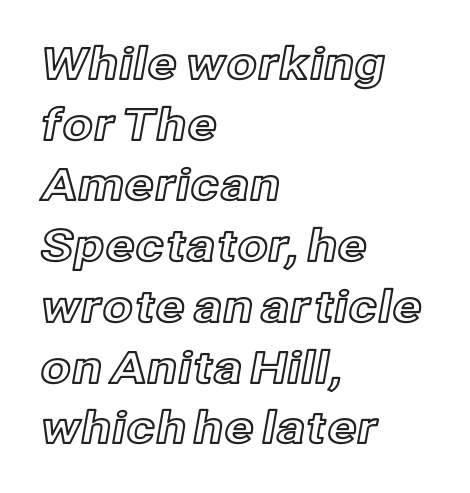
{"width": "normal", "x_height": "medium", "monospaced": "no", "underline": "no", "align": "left", "line_spacing": "normal", "line_spacing_ratio": 1.38, "letter_spacing": "normal", "letter_spacing_em": 0.0, "glyph_px": 44}
